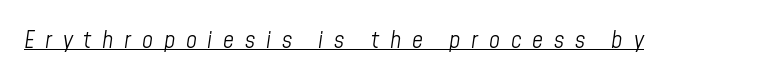
{"italic": "yes", "lean": "right", "slant_degrees": 8, "bold": "no", "underline": "yes", "letter_spacing": "wide", "letter_spacing_em": 0.45, "glyph_px": 24}
